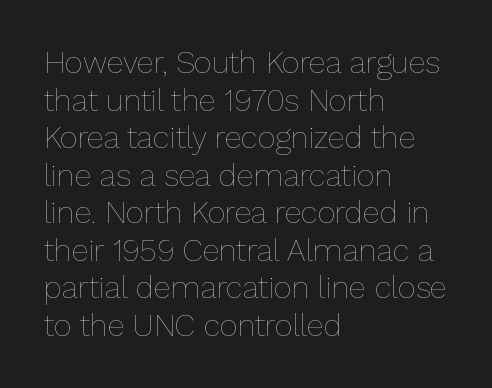
The image shows 31 px thin type, upright; set left-aligned, line spacing 1.21x, normal letter spacing, not underlined; low stroke contrast and a medium x-height.
